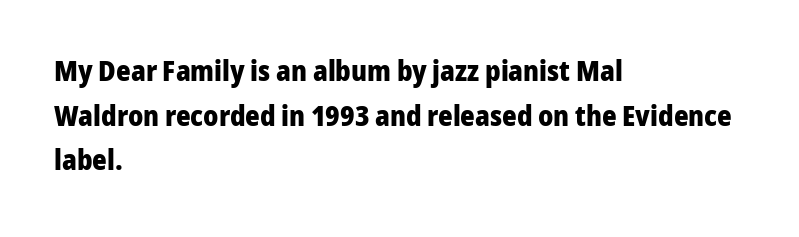
The image shows 28 px heavy sans-serif type, upright; set left-aligned, normal line spacing (1.59x), normal letter spacing, not underlined; low stroke contrast and a medium x-height.
